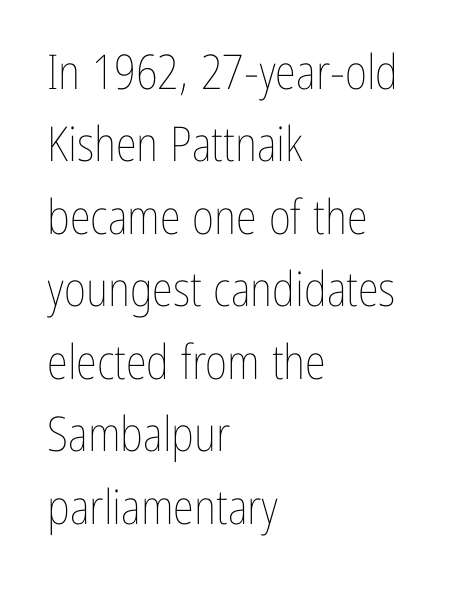
The image shows 48 px thin, condensed type, upright; set left-aligned, normal line spacing (1.51x), normal letter spacing, not underlined; low stroke contrast and a medium x-height.
